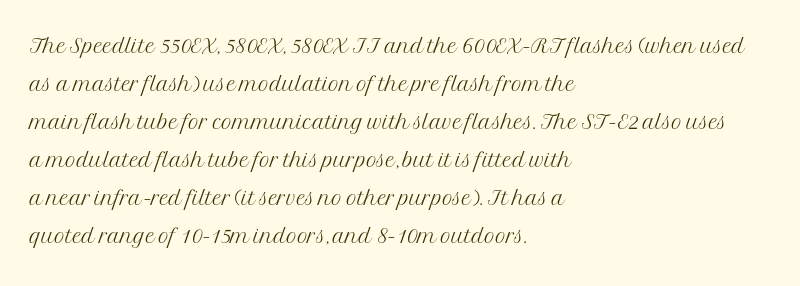
Q: Is the text bold? A: No.
Q: Is the text italic (slanted)? A: Yes.
Q: Is the typeface a serif or a sans-serif typeface? A: Serif.
Q: Is the text underlined? A: No.
Q: How is the paragraph aligned? A: Left-aligned.
Q: Is the spacing between letters normal or unusually wide? A: Normal.
Q: Is the spacing between lines tight, normal or loose? A: Normal.
Q: Width (condensed, normal, or wide)? A: Normal.
Q: Stroke contrast? A: Medium.
Q: x-height? A: Medium.
Q: Monospaced? A: No.
